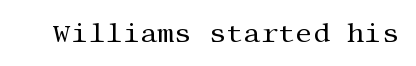
{"italic": "no", "bold": "no", "underline": "no", "letter_spacing": "normal", "letter_spacing_em": 0.0, "glyph_px": 27}
